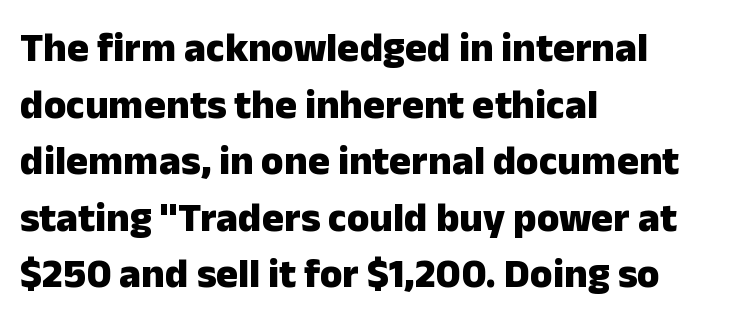
The image shows 41 px heavy sans-serif type, upright; set left-aligned, normal line spacing (1.38x), normal letter spacing, not underlined; low stroke contrast and a medium x-height.
